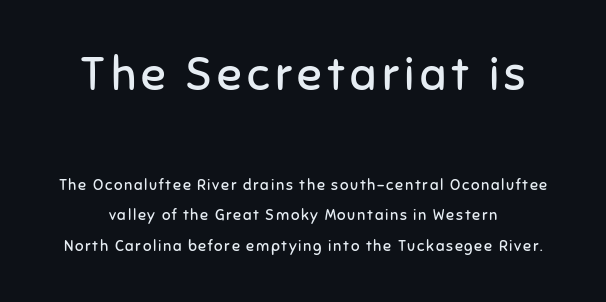
The image shows 46 px regular-weight sans-serif type, upright; set loose line spacing (2.01x), not underlined; the first (top) block is 3.07x larger; low stroke contrast and a medium x-height.
